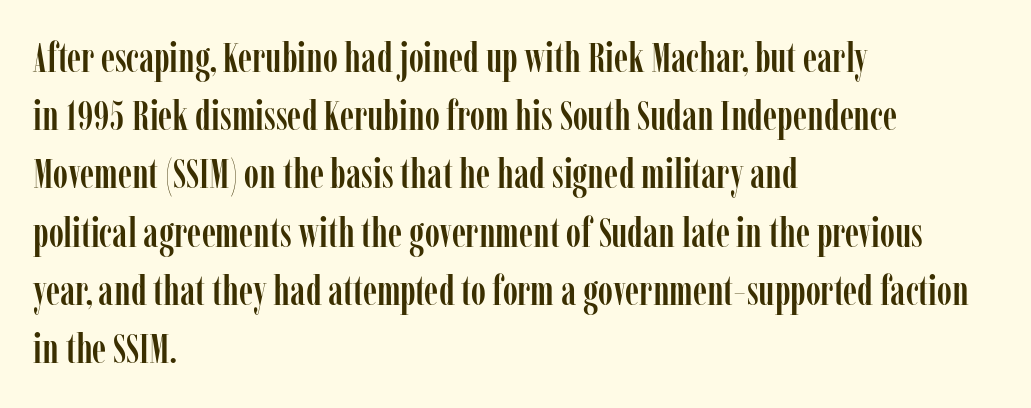
In terms of leading, this rendering sits right in the middle. The axis of the letterforms is exactly vertical. Glance below the letters and you will spot only blank space. The typesetter chose a ragged-right arrangement here. Default kerning and tracking; the words read as compact shapes. The rendering uses natural spacing where letterforms have individual widths.
